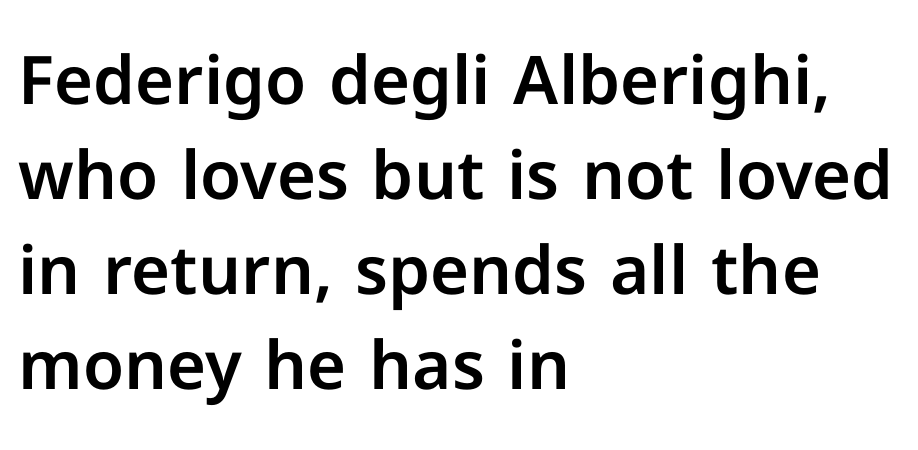
{"serif": "no", "italic": "no", "width": "normal", "stroke_contrast": "low", "x_height": "medium", "monospaced": "no", "underline": "no", "align": "left", "line_spacing": "normal", "line_spacing_ratio": 1.42, "letter_spacing": "normal", "letter_spacing_em": 0.0, "glyph_px": 67}
